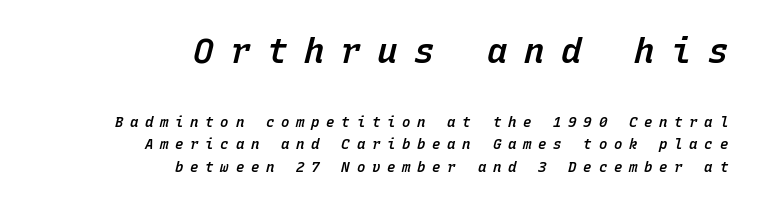
The image shows 34 px semibold type, italic (leaning right), monospaced; set right-aligned, normal line spacing (1.63x), unusually wide letter spacing (+0.48 em), not underlined; the first (top) block is 2.43x larger; low stroke contrast and a medium x-height.
